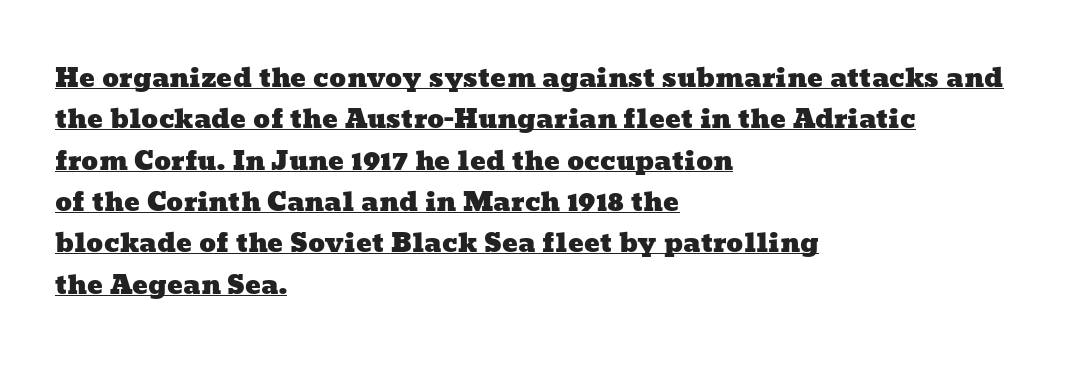
The compositor pushed each line to the left boundary. The typesetter has applied underlining to the passage shown. What stands out about the letter spacing? Nothing — it is the standard amount. The block of text has a typical density, with ordinary space between rows.
